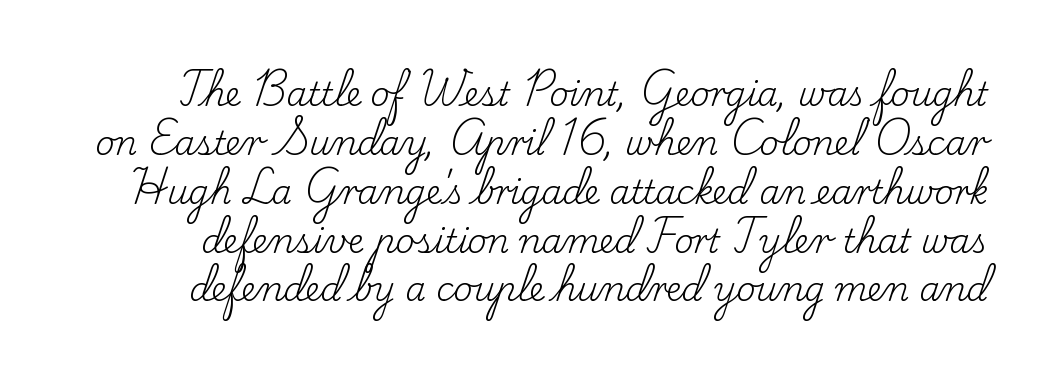
Q: Is the text bold? A: No.
Q: Is the text italic (slanted)? A: Yes.
Q: Is the typeface a serif or a sans-serif typeface? A: Serif.
Q: Is the text underlined? A: No.
Q: Is the spacing between letters normal or unusually wide? A: Normal.
Q: Is the spacing between lines tight, normal or loose? A: Normal.
Q: Width (condensed, normal, or wide)? A: Normal.
Q: Stroke contrast? A: Low.
Q: x-height? A: Small.
Q: Monospaced? A: No.
